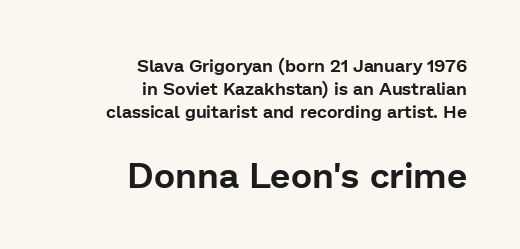
Every character sits straight up, as roman type does. These lines keep a tight, regular rhythm from letter to letter. Compare the two chunks: the lower has the greater cap height. You could not count columns in this text — the font is proportionally spaced. Are there feet on the stems? There aren't — it's a sans.
